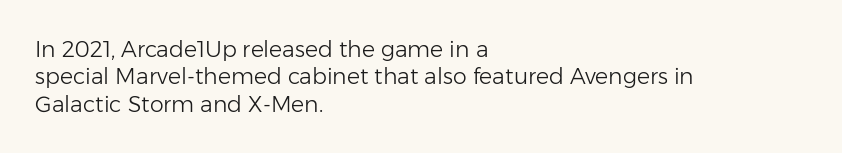
The image shows 22 px text type, upright; set left-aligned, normal line spacing (1.25x), normal letter spacing, not underlined.
